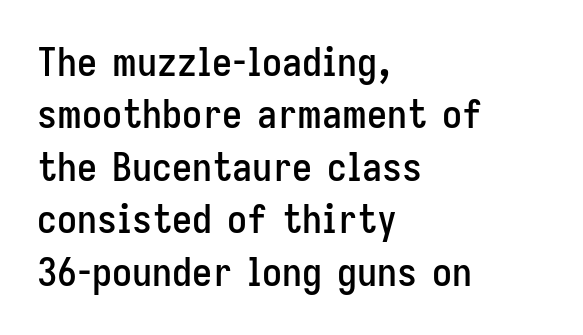
These lines are rendered in a variable-pitch font. Upright lettering throughout. The words here are not underlined. Typographically, this falls in the sans-serif category.
